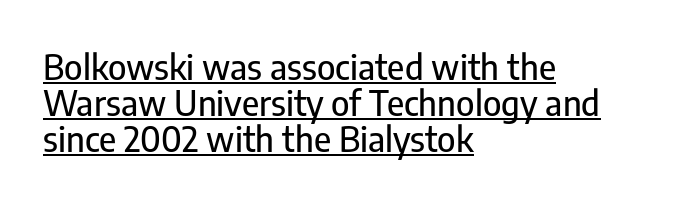
{"serif": "no", "italic": "no", "width": "condensed", "stroke_contrast": "low", "x_height": "medium", "monospaced": "no", "underline": "yes", "align": "left", "line_spacing": "tight", "line_spacing_ratio": 1.03, "letter_spacing": "normal", "letter_spacing_em": 0.0, "glyph_px": 35}
